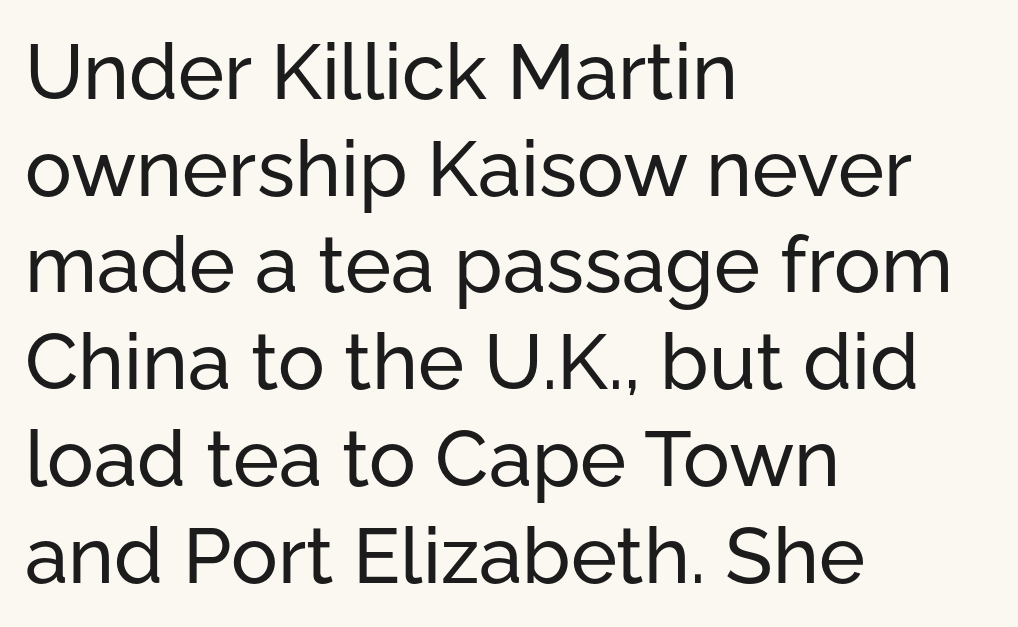
{"serif": "no", "italic": "no", "width": "normal", "stroke_contrast": "low", "x_height": "medium", "monospaced": "no", "underline": "no", "align": "left", "line_spacing_ratio": 1.24, "letter_spacing": "normal", "letter_spacing_em": 0.0, "glyph_px": 78}
